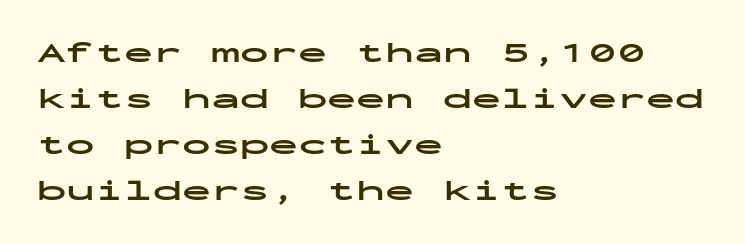
Q: Is the text bold? A: Yes.
Q: Is the text italic (slanted)? A: No, it is upright.
Q: Is the typeface a serif or a sans-serif typeface? A: Sans-serif.
Q: Is the text underlined? A: No.
Q: How is the paragraph aligned? A: Left-aligned.
Q: Is the spacing between letters normal or unusually wide? A: Normal.
Q: Is the spacing between lines tight, normal or loose? A: Normal.
Q: Width (condensed, normal, or wide)? A: Wide.
Q: Stroke contrast? A: Low.
Q: x-height? A: Medium.
Q: Monospaced? A: Yes.
